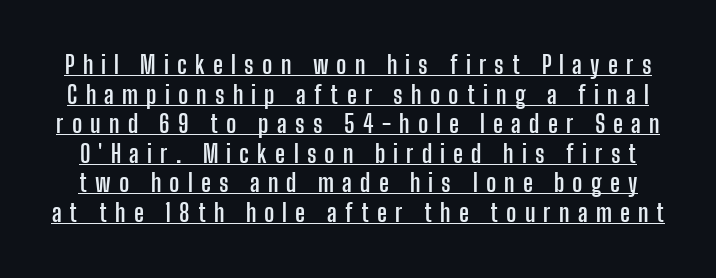
Q: Is the text bold? A: Yes.
Q: Is the text italic (slanted)? A: No, it is upright.
Q: Is the text underlined? A: Yes.
Q: Is the spacing between letters normal or unusually wide? A: Unusually wide.
